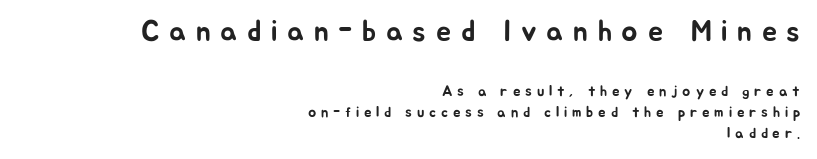
{"serif": "no", "italic": "no", "width": "normal", "stroke_contrast": "low", "x_height": "medium", "monospaced": "no", "underline": "no", "align": "right", "line_spacing": "normal", "line_spacing_ratio": 1.42, "letter_spacing": "wide", "letter_spacing_em": 0.32, "larger_block": "first", "size_ratio": 2.0, "glyph_px": 30}
